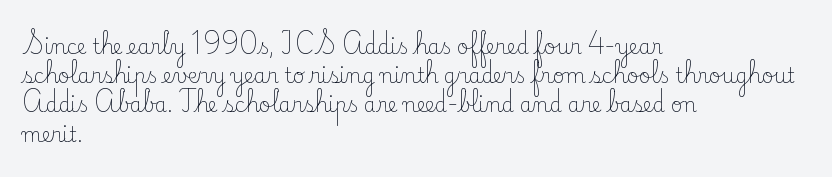
A normal amount of white space separates one row of letters from the next. The foot of each line stays bare and open. The ragged edge is on the right, which tells us the setting is flush left. This sample uses an upright cut, with every glyph sitting square on the baseline. No chunkiness to these letters — they're not bold. Does extra space separate the letters? No, they use regular spacing.
